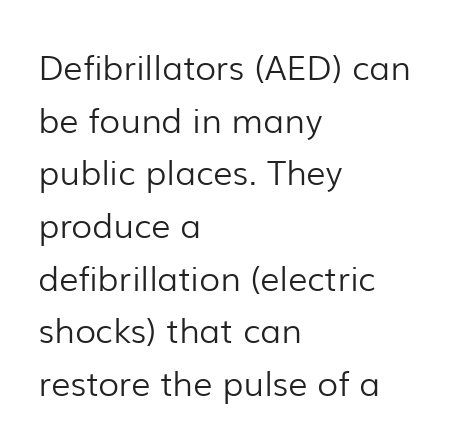
Q: Is the text bold? A: No.
Q: Is the text italic (slanted)? A: No, it is upright.
Q: Is the typeface a serif or a sans-serif typeface? A: Sans-serif.
Q: Is the text underlined? A: No.
Q: How is the paragraph aligned? A: Left-aligned.
Q: Is the spacing between letters normal or unusually wide? A: Normal.
Q: Is the spacing between lines tight, normal or loose? A: Normal.
Q: Width (condensed, normal, or wide)? A: Normal.
Q: Stroke contrast? A: Low.
Q: x-height? A: Medium.
Q: Monospaced? A: No.
